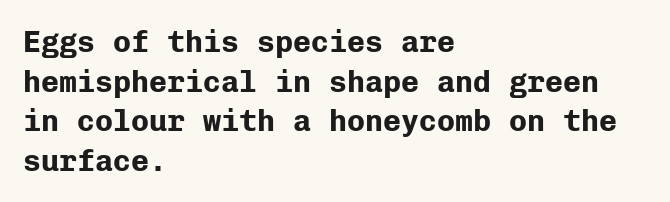
The ragged edge is on the right, which tells us the setting is flush left. A roman cut, with each character standing at attention. The sample has been set heavy, in full bold. Regular leading. Font category for this specimen: sans-serif. The face used here is monospaced, like something from a code editor.
